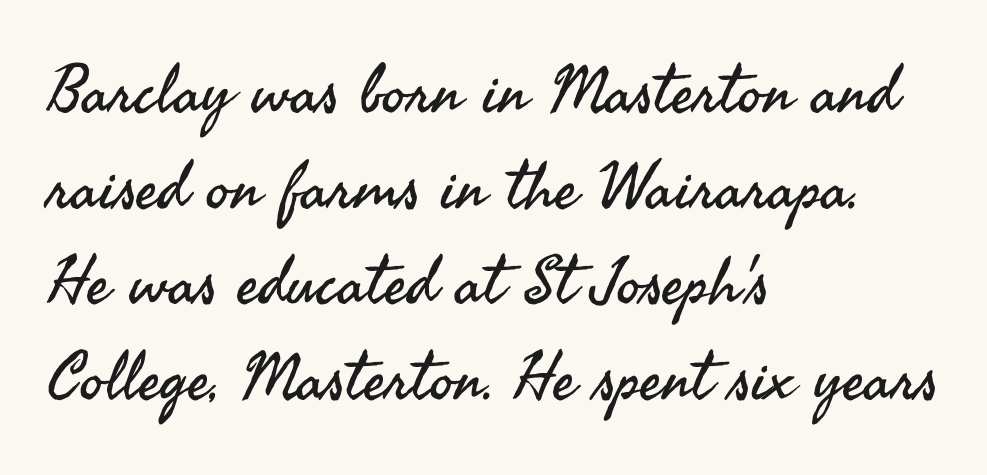
Quick note: underline off. These lines are rendered in a variable-pitch font. Stems here are at most as thick as an everyday book face. Reading down the column, the eye jumps a familiar distance to each next line.
